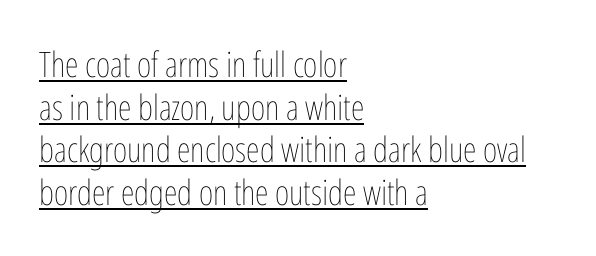
The image shows 35 px thin, condensed type, upright; set left-aligned, line spacing 1.22x, normal letter spacing, underlined; low stroke contrast and a medium x-height.
